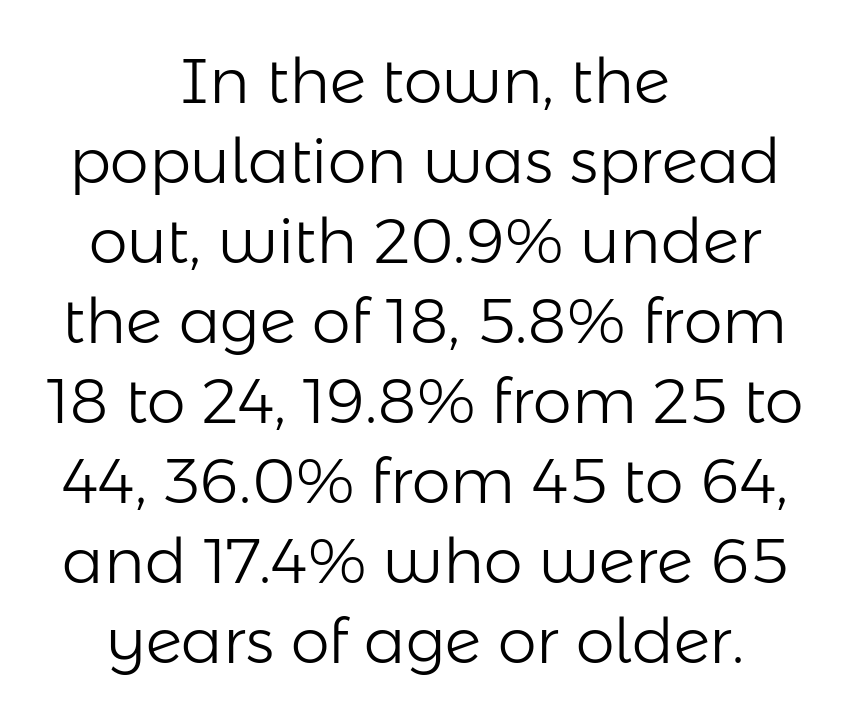
The rendering uses natural spacing where letterforms have individual widths. Italic: no, the glyphs are upright roman. Leftover space on each line is divided equally before and after the words. The rendering uses a moderate line-height, typical for paragraphs. The font is comparable to plain body text, perhaps lighter.
